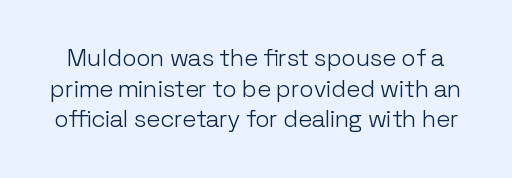
Vertical spacing — default. This is the regular roman posture of the typeface. Bare-footed words on every line. Stroke mass is kept to a normal reading level or below.
